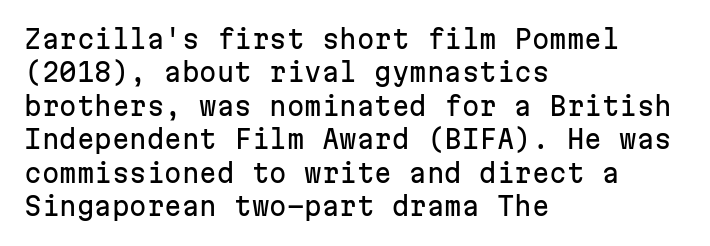
{"italic": "no", "underline": "no", "align": "left", "line_spacing": "normal", "line_spacing_ratio": 1.34, "letter_spacing": "normal", "letter_spacing_em": 0.0, "glyph_px": 25}
